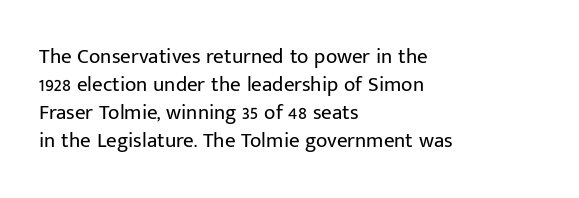
The image shows 21 px text type, upright; set left-aligned, normal line spacing (1.33x), normal letter spacing, not underlined.
